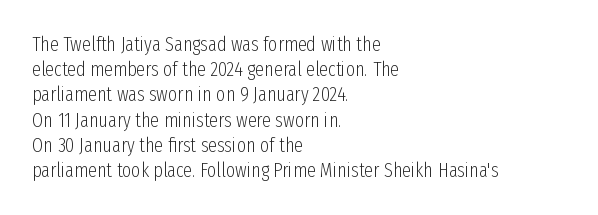
How would I describe the line gaps? Plain and ordinary. Stem width sits at or under what a default text font uses. Posture: straight, roman, zero tilt. Underlining? Definitely not there. How are the letters spaced? Ordinarily, with no added tracking. Alignment: flush left.
